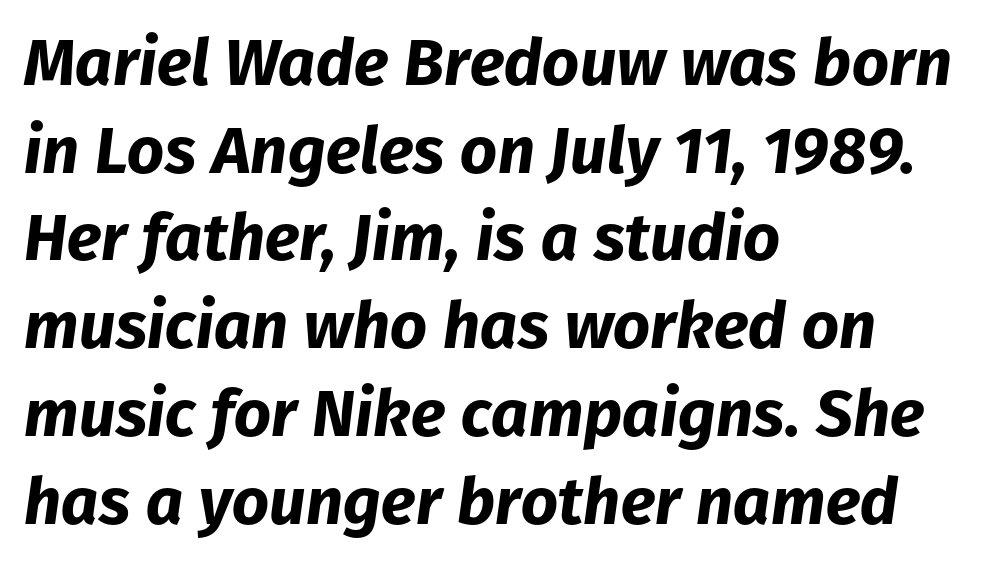
Looking at the ascenders, they clearly lean. Compared with a centered layout, this one pins lines to the left instead. In terms of leading, this rendering sits right in the middle. The letters advance in unequal steps, a hallmark of proportional type.
